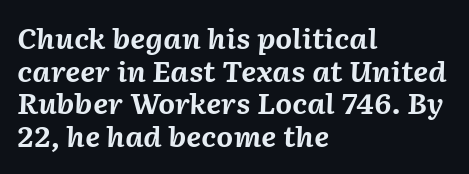
The image shows 27 px bold type, italic (leaning right); set left-aligned, line spacing 1.21x, normal letter spacing, not underlined.
